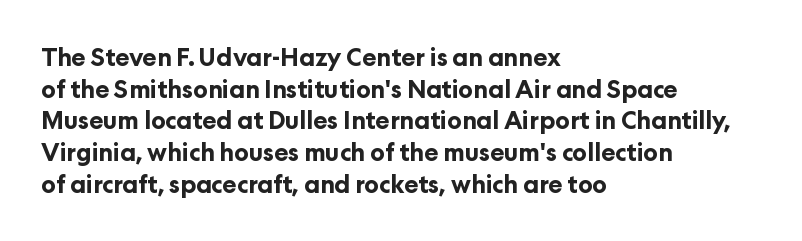
The image shows 24 px bold type, upright; set left-aligned, normal line spacing (1.32x), normal letter spacing, not underlined.
